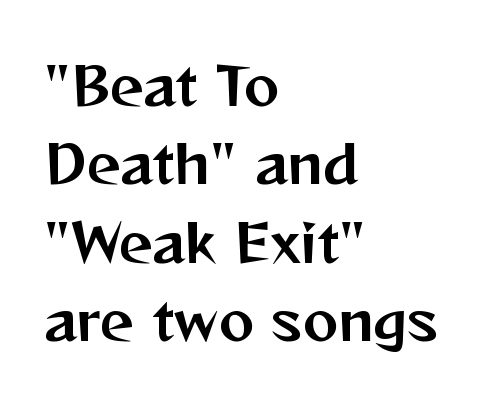
Q: Is the text italic (slanted)? A: No, it is upright.
Q: Is the typeface a serif or a sans-serif typeface? A: Sans-serif.
Q: Is the text underlined? A: No.
Q: How is the paragraph aligned? A: Left-aligned.
Q: Is the spacing between letters normal or unusually wide? A: Normal.
Q: Is the spacing between lines tight, normal or loose? A: Normal.
Q: Width (condensed, normal, or wide)? A: Normal.
Q: Stroke contrast? A: Medium.
Q: x-height? A: Medium.
Q: Monospaced? A: No.
